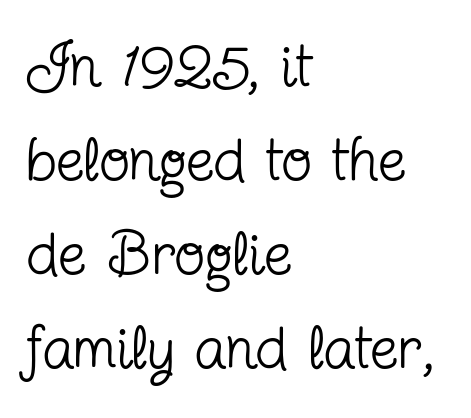
{"serif": "yes", "italic": "no", "bold": "no", "weight": "regular", "width": "condensed", "stroke_contrast": "low", "x_height": "medium", "monospaced": "no", "underline": "no", "align": "left", "line_spacing": "normal", "line_spacing_ratio": 1.49, "letter_spacing": "normal", "letter_spacing_em": 0.0, "glyph_px": 63}
